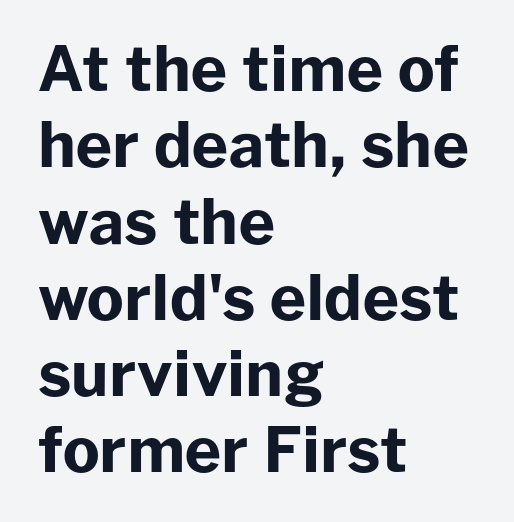
These lines are rendered in a variable-pitch font. Glance below the letters and you will spot only blank space. Is the block centered? No — it sits flush against the left margin. Summary of weight: heavy, a full bold.
